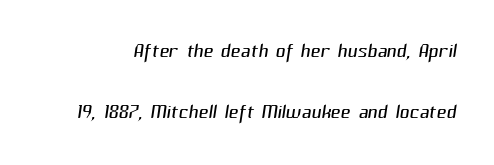
Is there much room between lines? Yes — plenty of vertical air separates them. The gap between lines stays unmarked. Words appear dense and cohesive because spacing is normal. The typesetting does not lean heavy: it is not bold.
